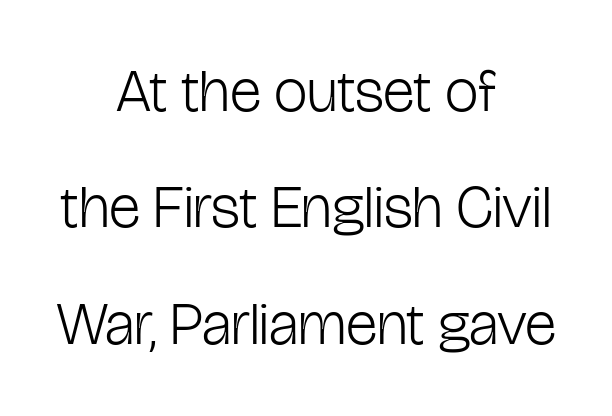
Q: Is the text bold? A: No.
Q: Is the text italic (slanted)? A: No, it is upright.
Q: Is the typeface a serif or a sans-serif typeface? A: Sans-serif.
Q: Is the text underlined? A: No.
Q: How is the paragraph aligned? A: Centered.
Q: Is the spacing between letters normal or unusually wide? A: Normal.
Q: Is the spacing between lines tight, normal or loose? A: Loose.
Q: Width (condensed, normal, or wide)? A: Condensed.
Q: Stroke contrast? A: Low.
Q: x-height? A: Medium.
Q: Monospaced? A: No.
